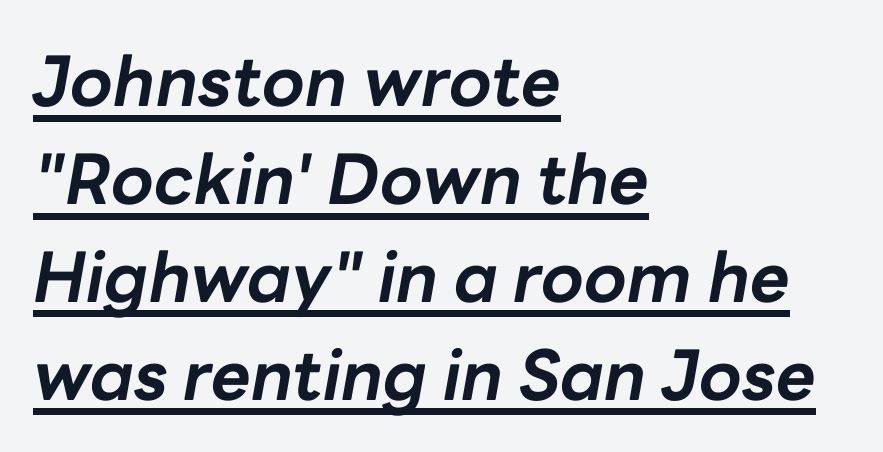
{"italic": "yes", "lean": "right", "slant_degrees": 10, "bold": "yes", "weight": "bold", "width": "normal", "stroke_contrast": "low", "x_height": "medium", "monospaced": "no", "underline": "yes", "align": "left", "line_spacing": "normal", "line_spacing_ratio": 1.42, "letter_spacing": "normal", "letter_spacing_em": 0.0, "glyph_px": 69}
